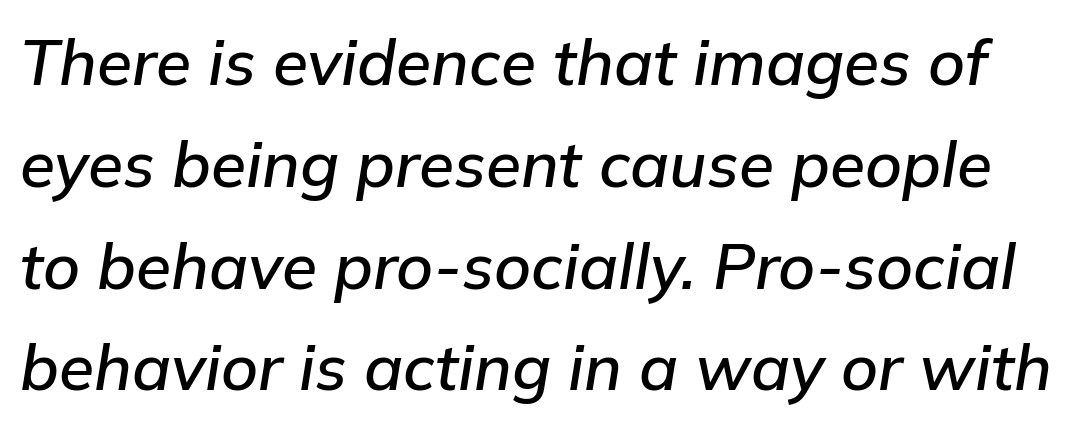
Default kerning and tracking; the words read as compact shapes. Beneath every word, the page is bare. Vertical spacing — default. Each letter keeps its own natural width here, so spacing adapts to shape. Compared with ordinary roman type, these characters are visibly tilted.
